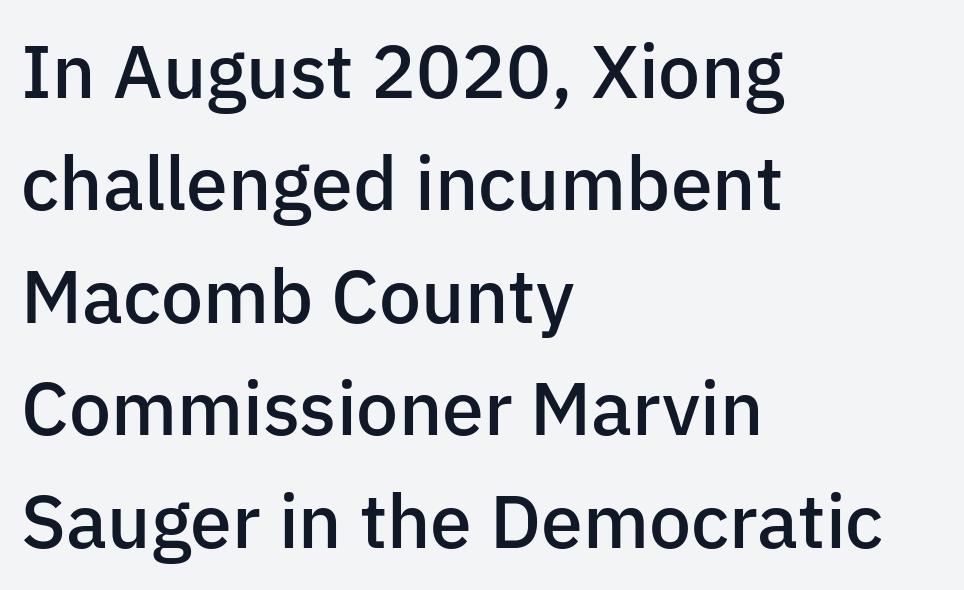
Q: Is the text bold? A: Semi-bold.
Q: Is the text italic (slanted)? A: No, it is upright.
Q: Is the typeface a serif or a sans-serif typeface? A: Sans-serif.
Q: Is the text underlined? A: No.
Q: How is the paragraph aligned? A: Left-aligned.
Q: Is the spacing between letters normal or unusually wide? A: Normal.
Q: Is the spacing between lines tight, normal or loose? A: Normal.
Q: Width (condensed, normal, or wide)? A: Normal.
Q: Stroke contrast? A: Low.
Q: x-height? A: Medium.
Q: Monospaced? A: No.
